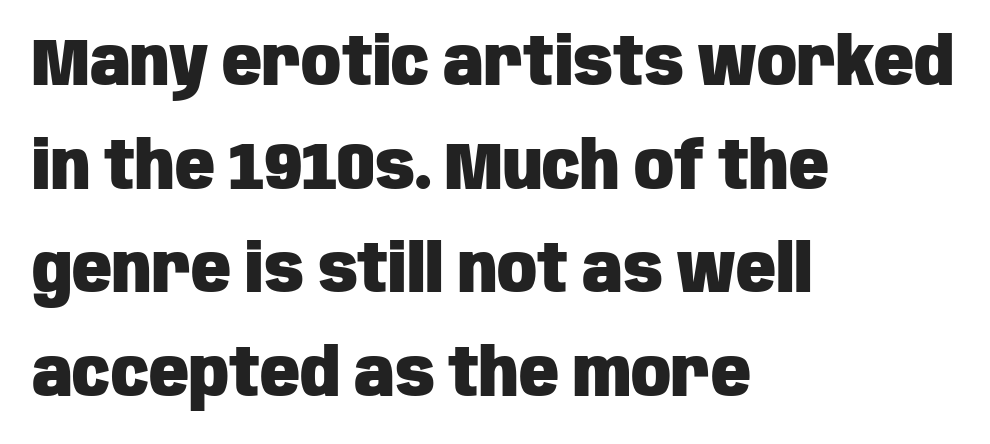
Chunky letters — that's bold for sure. This rendering uses left alignment, leaving the right contour irregular. The passage shown stacks its lines at a standard gap. Each letter keeps its own natural width here, so spacing adapts to shape. These lines were composed using upright roman letters.
